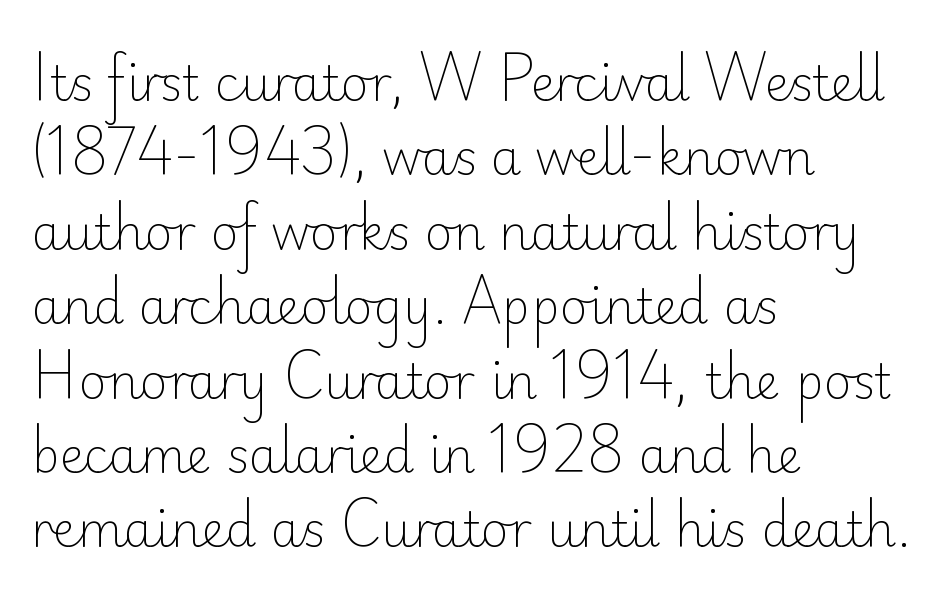
Q: Is the text bold? A: No.
Q: Is the text italic (slanted)? A: No, it is upright.
Q: Is the typeface a serif or a sans-serif typeface? A: Sans-serif.
Q: Is the text underlined? A: No.
Q: How is the paragraph aligned? A: Left-aligned.
Q: Is the spacing between letters normal or unusually wide? A: Normal.
Q: Is the spacing between lines tight, normal or loose? A: Normal.
Q: Width (condensed, normal, or wide)? A: Normal.
Q: Stroke contrast? A: Low.
Q: x-height? A: Small.
Q: Monospaced? A: No.
